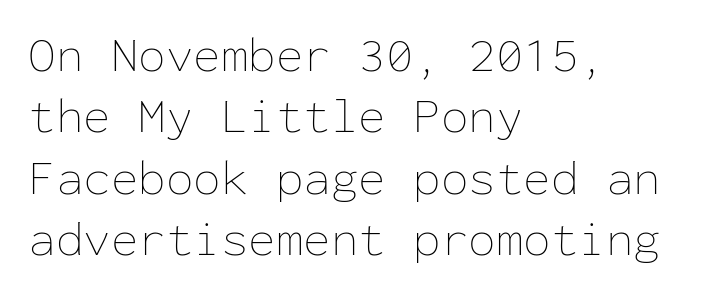
Q: Is the text bold? A: No.
Q: Is the text italic (slanted)? A: No, it is upright.
Q: Is the text underlined? A: No.
Q: How is the paragraph aligned? A: Left-aligned.
Q: Is the spacing between letters normal or unusually wide? A: Normal.
Q: Width (condensed, normal, or wide)? A: Normal.
Q: Stroke contrast? A: Low.
Q: x-height? A: Medium.
Q: Monospaced? A: Yes.
